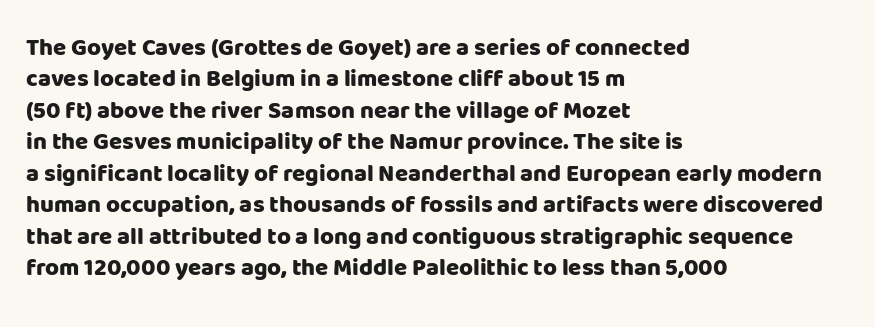
The image shows 24 px bold type, upright; set left-aligned, normal line spacing (1.31x), normal letter spacing, not underlined.
